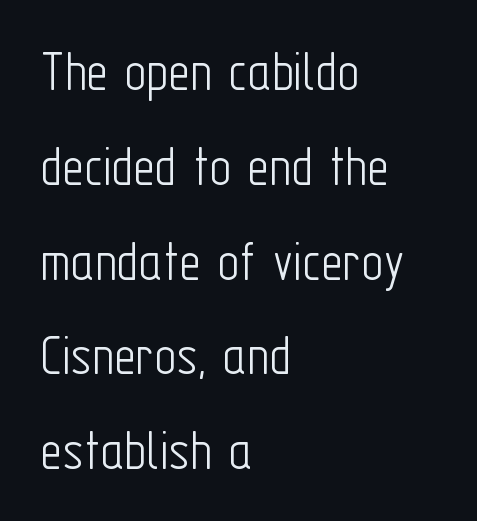
The image shows 60 px light, condensed sans-serif type, upright; set left-aligned, normal line spacing (1.58x), normal letter spacing, not underlined; low stroke contrast and a medium x-height.
